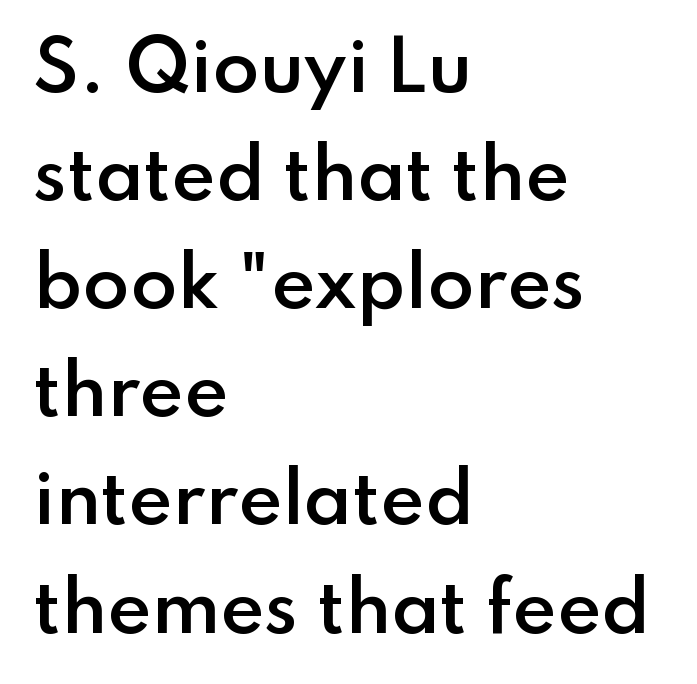
The image shows 68 px semibold sans-serif type, upright; set left-aligned, normal line spacing (1.59x), normal letter spacing, not underlined; low stroke contrast and a small x-height.
